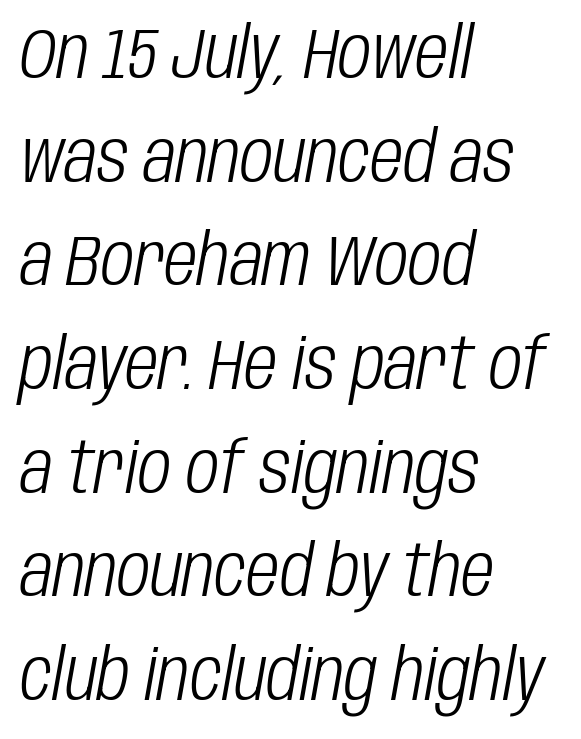
Q: Is the text bold? A: No.
Q: Is the text italic (slanted)? A: Yes, it leans right by about 10 degrees.
Q: Is the text underlined? A: No.
Q: How is the paragraph aligned? A: Left-aligned.
Q: Is the spacing between letters normal or unusually wide? A: Normal.
Q: Is the spacing between lines tight, normal or loose? A: Normal.
Q: Width (condensed, normal, or wide)? A: Condensed.
Q: Stroke contrast? A: Low.
Q: x-height? A: Large.
Q: Monospaced? A: No.
